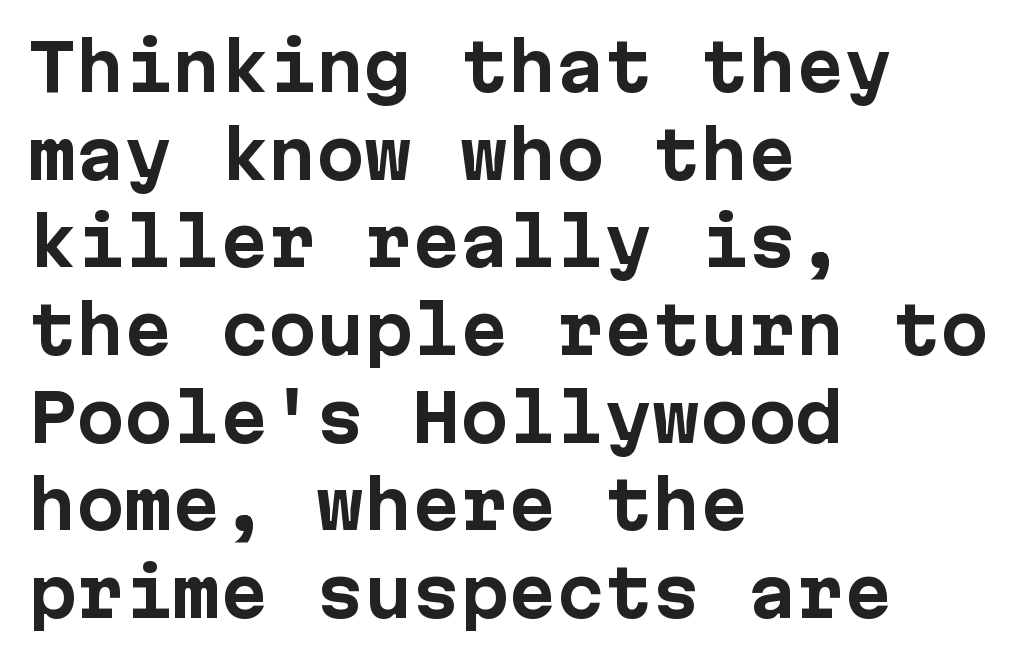
The passage shown has conventional tracking throughout. This block has exactly the height ordinary leading produces. This sample uses an upright cut, with every glyph sitting square on the baseline. These words are printed bold, with thick strokes throughout. Plain, unruled lines of type. Serifs: no, the terminals of the letterforms are clean.
